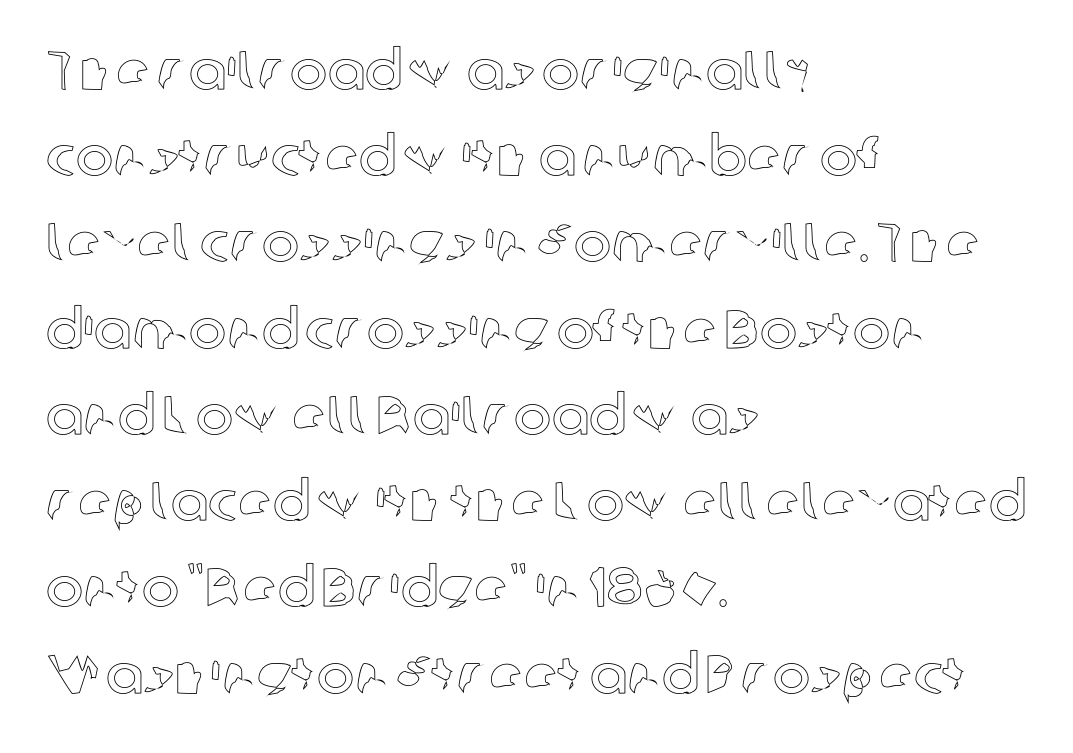
{"italic": "no", "width": "normal", "x_height": "medium", "monospaced": "no", "underline": "no", "align": "left", "line_spacing": "normal", "line_spacing_ratio": 1.54, "letter_spacing": "normal", "letter_spacing_em": 0.0, "glyph_px": 56}
